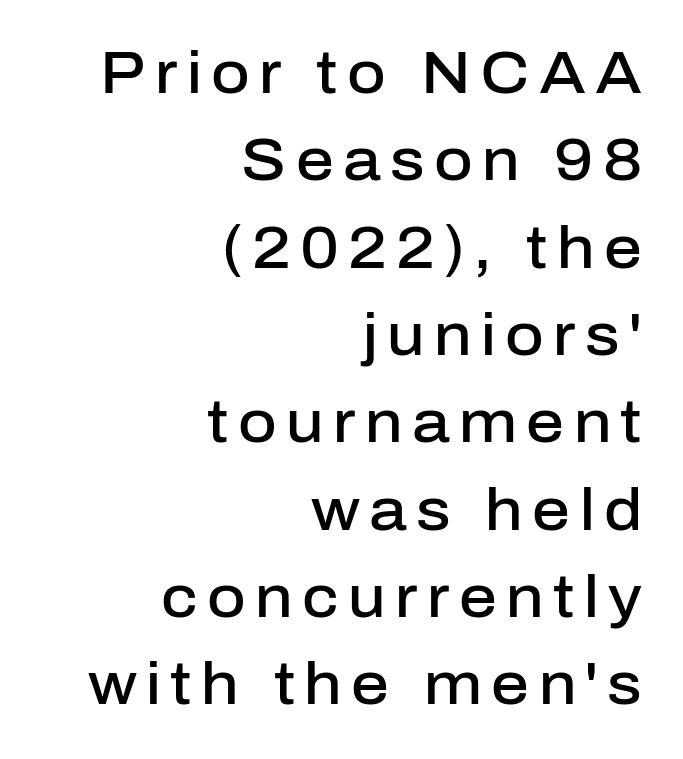
The image shows 59 px semibold sans-serif type, upright; set right-aligned, normal line spacing (1.48x), not underlined; low stroke contrast and a medium x-height.
